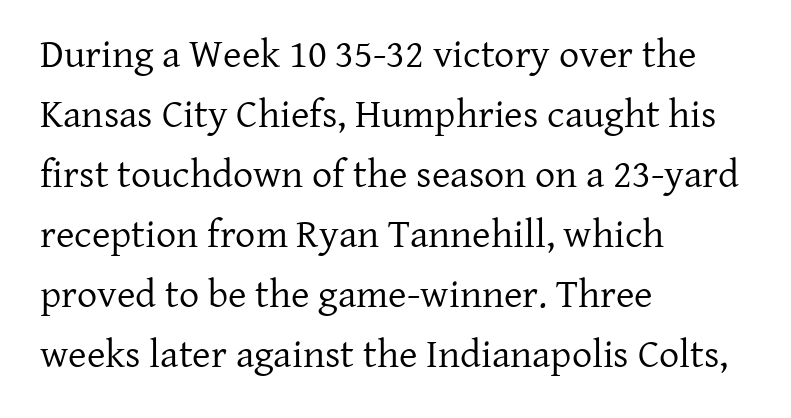
The image shows 40 px regular-weight serif type, upright; set left-aligned, normal line spacing (1.5x), normal letter spacing, not underlined; low stroke contrast and a medium x-height.
